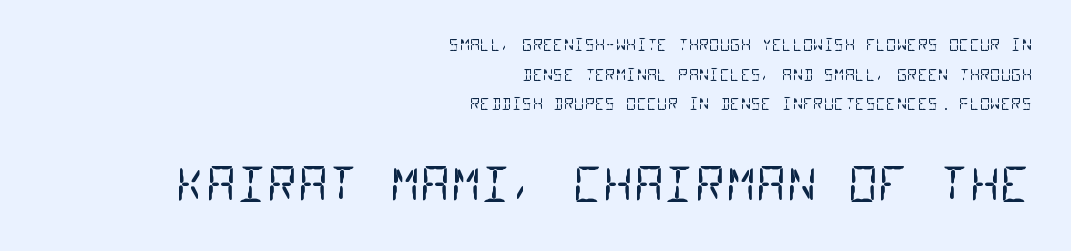
The image shows 47 px regular-weight, condensed sans-serif type, monospaced; set right-aligned, line spacing 1.85x, normal letter spacing, not underlined; the second (bottom) block is 2.94x larger; low stroke contrast and a large x-height.
